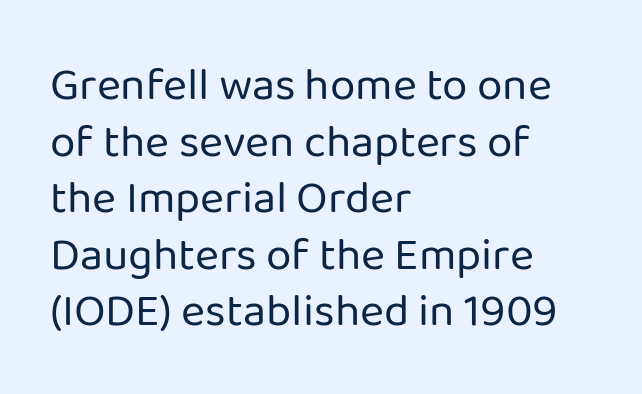
Q: Is the text bold? A: No.
Q: Is the text italic (slanted)? A: No, it is upright.
Q: Is the typeface a serif or a sans-serif typeface? A: Sans-serif.
Q: Is the text underlined? A: No.
Q: How is the paragraph aligned? A: Left-aligned.
Q: Is the spacing between letters normal or unusually wide? A: Normal.
Q: Width (condensed, normal, or wide)? A: Normal.
Q: Stroke contrast? A: Low.
Q: x-height? A: Medium.
Q: Monospaced? A: No.
